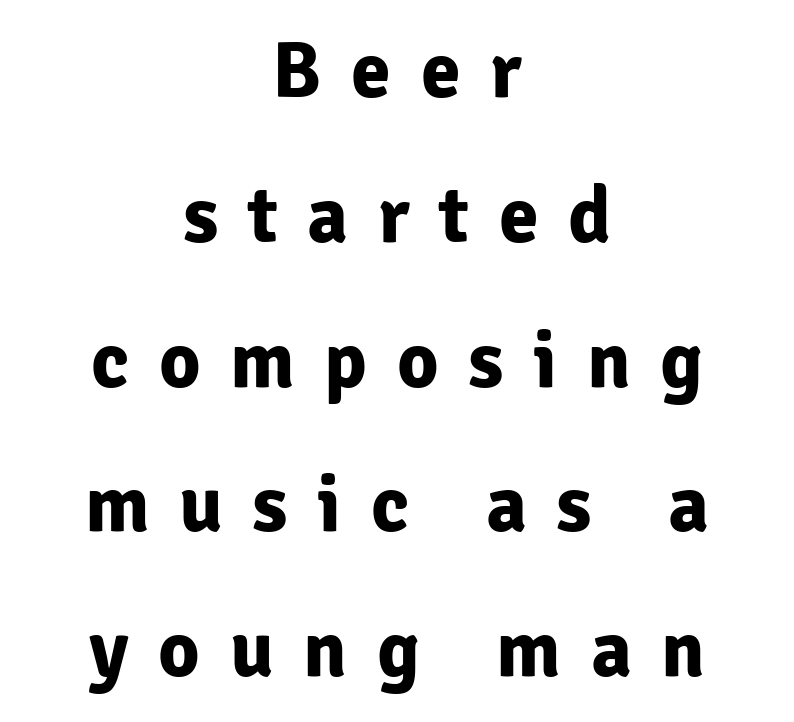
The gap between lines stays unmarked. Visually the block forms a symmetrical silhouette, jagged on both flanks. The typography opts for an upright posture over an oblique one. What weight is shown? A full bold with thick strokes.
